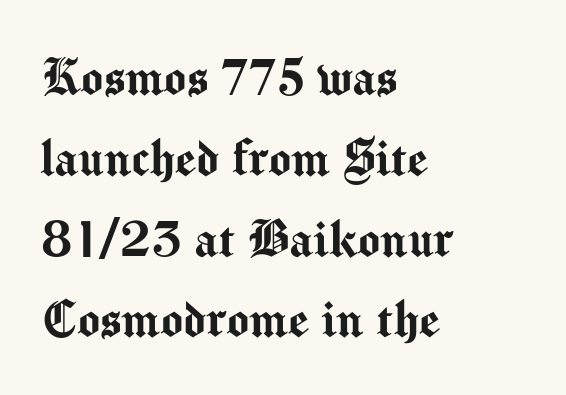
{"serif": "no", "italic": "no", "width": "normal", "stroke_contrast": "medium", "x_height": "medium", "monospaced": "no", "underline": "no", "align": "left", "line_spacing": "normal", "line_spacing_ratio": 1.37, "letter_spacing": "normal", "letter_spacing_em": 0.0, "glyph_px": 59}
